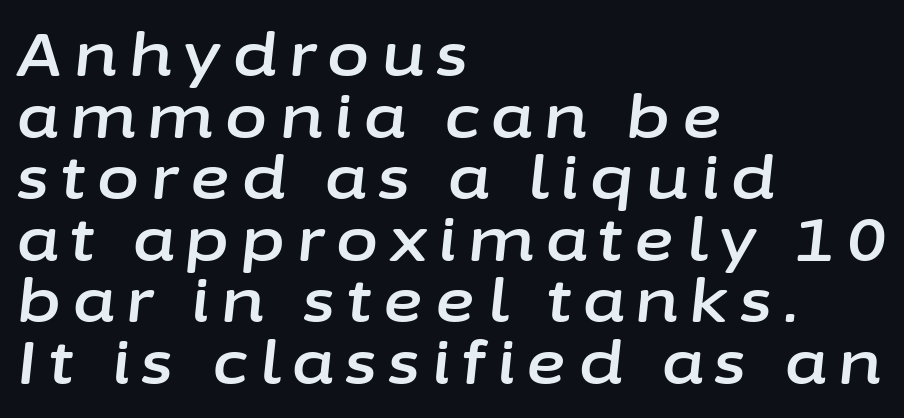
{"italic": "yes", "lean": "right", "slant_degrees": 6, "width": "normal", "stroke_contrast": "low", "x_height": "medium", "monospaced": "no", "underline": "no", "align": "left", "line_spacing": "tight", "line_spacing_ratio": 1.01, "letter_spacing": "wide", "letter_spacing_em": 0.2, "glyph_px": 61}
